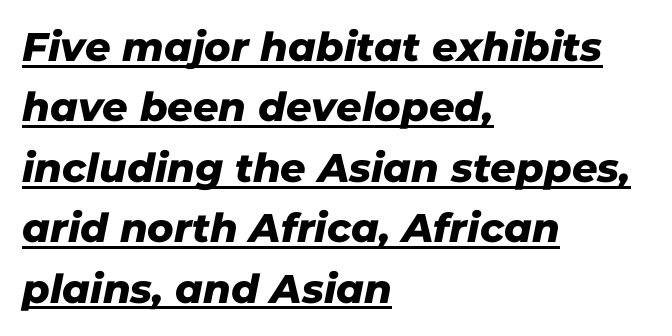
The lines sit at an ordinary, default distance from one another. The glyphs in this specimen are sans serif. In designer terms, the underline attribute is active on this setting. Is this a fixed-width face? No — the glyphs have proportional, varying widths.
